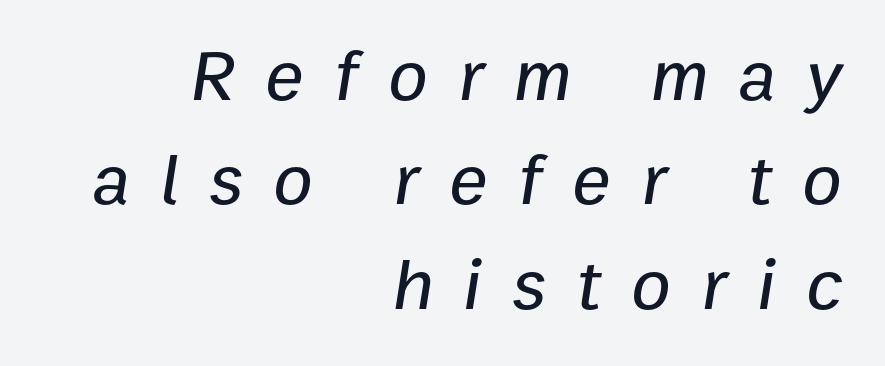
Q: Is the text italic (slanted)? A: Yes, it leans right by about 9 degrees.
Q: Is the text underlined? A: No.
Q: How is the paragraph aligned? A: Right-aligned.
Q: Is the spacing between letters normal or unusually wide? A: Unusually wide.
Q: Is the spacing between lines tight, normal or loose? A: Normal.
Q: Width (condensed, normal, or wide)? A: Normal.
Q: Stroke contrast? A: Low.
Q: x-height? A: Medium.
Q: Monospaced? A: No.
